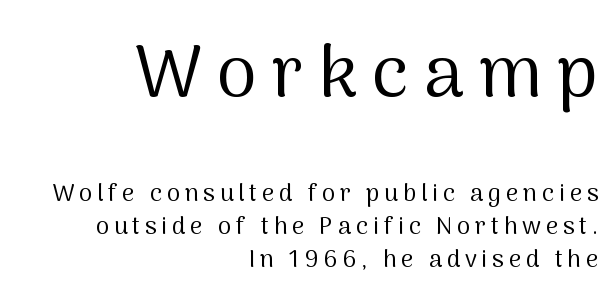
The image shows 73 px regular-weight sans-serif type, upright; set right-aligned, normal line spacing (1.37x), unusually wide letter spacing (+0.2 em), not underlined; the first (top) block is 3.04x larger; medium stroke contrast and a medium x-height.
